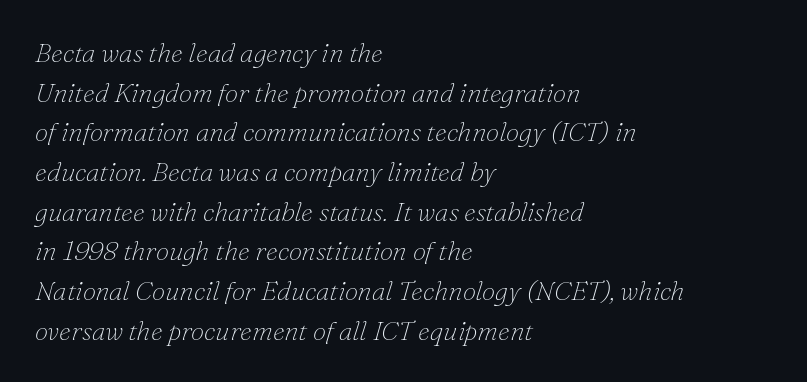
The image shows 27 px text type, italic (leaning right); set left-aligned, normal line spacing (1.47x), normal letter spacing, not underlined.
